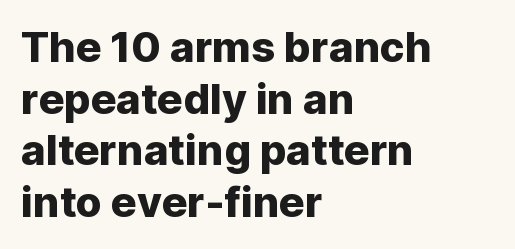
The image shows 42 px sans-serif type, upright; set left-aligned, line spacing 1.23x, normal letter spacing, not underlined; low stroke contrast and a medium x-height.
